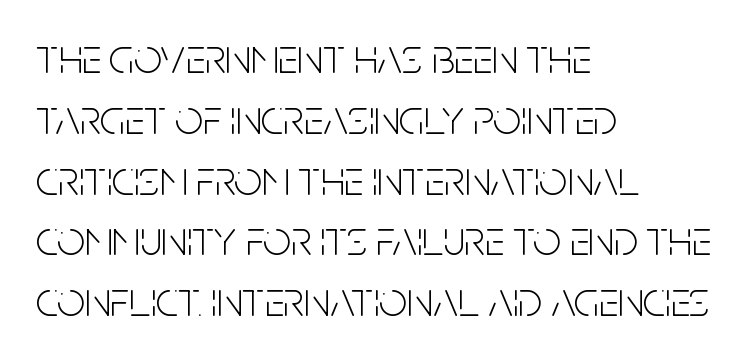
Q: Is the text bold? A: No.
Q: Is the text italic (slanted)? A: No, it is upright.
Q: Is the typeface a serif or a sans-serif typeface? A: Sans-serif.
Q: Is the text underlined? A: No.
Q: How is the paragraph aligned? A: Left-aligned.
Q: Is the spacing between letters normal or unusually wide? A: Normal.
Q: Width (condensed, normal, or wide)? A: Condensed.
Q: Stroke contrast? A: Low.
Q: x-height? A: Large.
Q: Monospaced? A: No.
